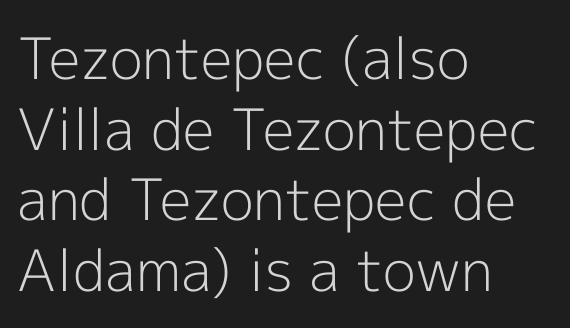
{"serif": "no", "italic": "no", "bold": "no", "weight": "light", "width": "normal", "x_height": "medium", "monospaced": "no", "underline": "no", "align": "left", "line_spacing_ratio": 1.24, "letter_spacing": "normal", "letter_spacing_em": 0.0, "glyph_px": 57}
